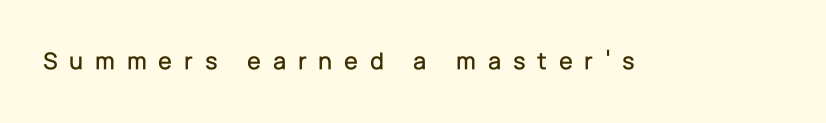
The image shows 25 px text type, upright; set unusually wide letter spacing (+0.47 em), not underlined.
